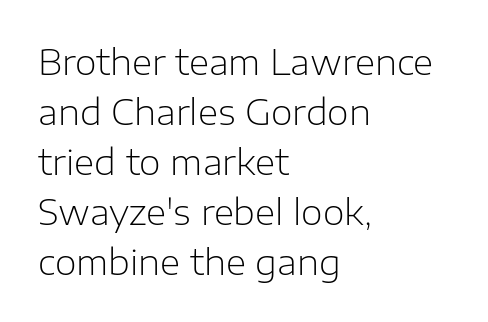
Reading down the block, your eye returns to a fixed left position each line. The typeface chosen for these lines omits serifs. Is the letter spacing exaggerated? No — it looks like the ordinary default. Glance below the letters and you will spot only blank space.
